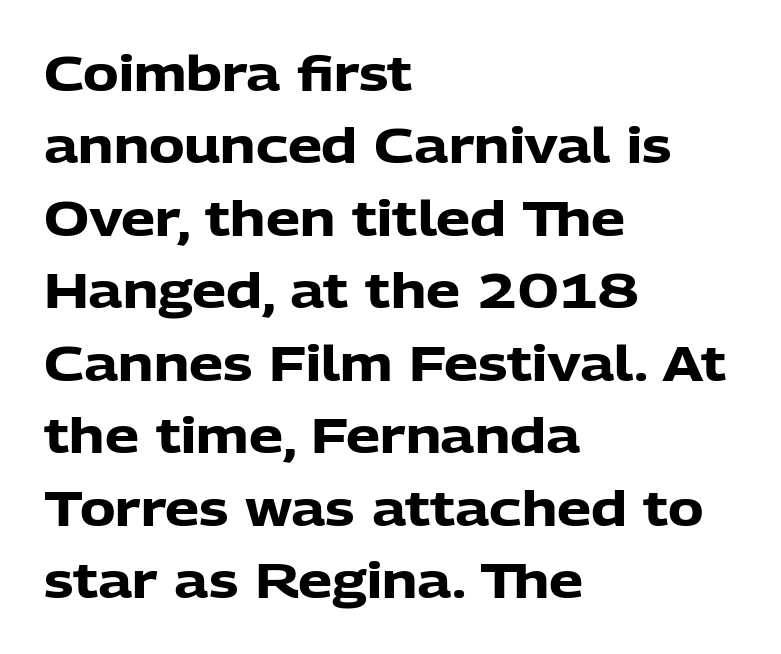
Every stem runs plumb, perpendicular to the baseline. A typesetter would label this face a sans. The line texture is even and compact thanks to regular tracking. Compared with typical paragraphs, the rows here are spaced about the same.
